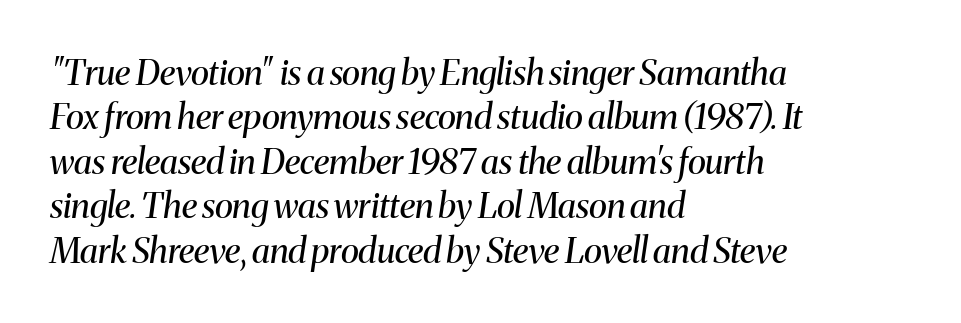
{"serif": "yes", "italic": "yes", "lean": "right", "slant_degrees": 8, "bold": "no", "weight": "regular", "width": "normal", "stroke_contrast": "medium", "x_height": "medium", "monospaced": "no", "underline": "no", "align": "left", "line_spacing": "normal", "line_spacing_ratio": 1.27, "letter_spacing": "normal", "letter_spacing_em": 0.0, "glyph_px": 35}
